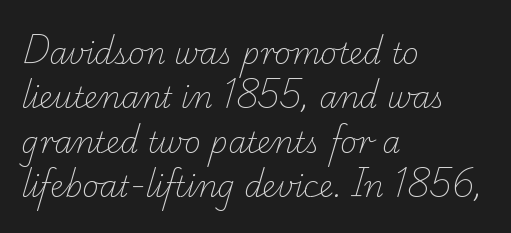
The image shows 29 px light serif type; set left-aligned, normal line spacing (1.53x), normal letter spacing, not underlined; low stroke contrast and a small x-height.
